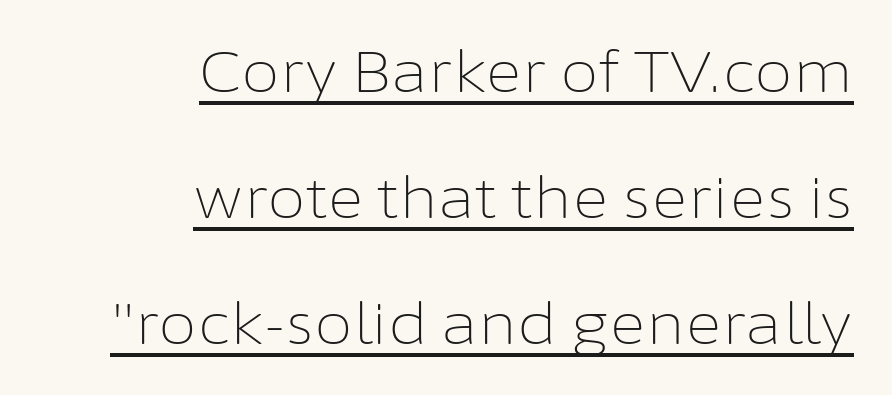
{"serif": "no", "italic": "no", "bold": "no", "weight": "light", "width": "normal", "stroke_contrast": "low", "x_height": "medium", "monospaced": "no", "underline": "yes", "align": "right", "line_spacing": "loose", "line_spacing_ratio": 2.25, "letter_spacing": "normal", "letter_spacing_em": 0.0, "glyph_px": 56}
